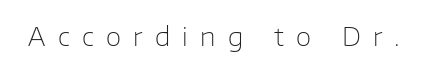
The image shows 25 px text type, upright; set unusually wide letter spacing (+0.49 em), not underlined.
